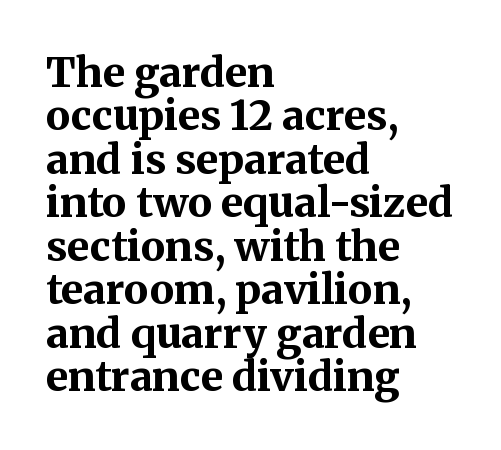
{"serif": "yes", "italic": "no", "bold": "yes", "weight": "bold", "width": "normal", "stroke_contrast": "medium", "x_height": "medium", "monospaced": "no", "underline": "no", "align": "left", "line_spacing": "tight", "line_spacing_ratio": 1.06, "letter_spacing": "normal", "letter_spacing_em": 0.0, "glyph_px": 41}
